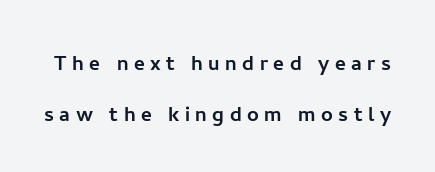
Inter-character spacing is expanded well beyond the font's built-in metrics. If you drew a line through each stem, it would be perfectly vertical. Words float on clear page, feet unadorned. One glance says open: line gaps are wider than usual.
